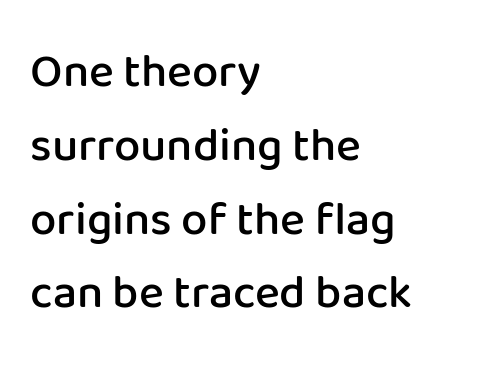
The strip under each line holds only bare page. The typesetter chose a ragged-right arrangement here. Think of a printed novel: that variable character pitch is what you see here. Italic? Not at all — the glyphs are vertical. Students, observe: this is what conventionally led text looks like. Each glyph is drawn with semibold strokes, heavier than normal yet not fully bold.
